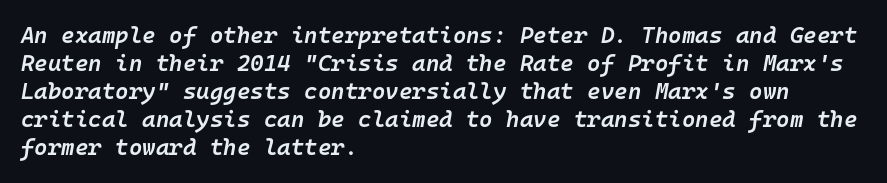
The image shows 23 px text type, italic (leaning right); set left-aligned, line spacing 1.22x, normal letter spacing, not underlined.
